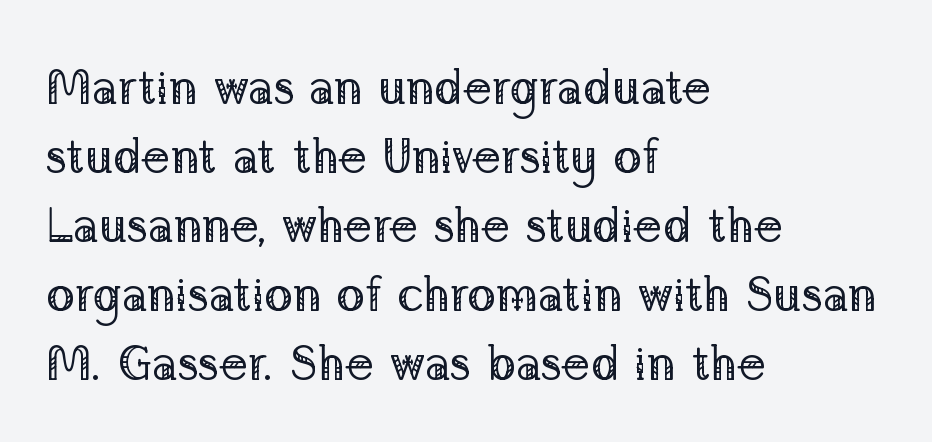
The passage shown is typed in a proportional face where columns would drift. Small tapered or slab feet sit at the stroke ends, so this counts as serif. How are the letters spaced? Ordinarily, with no added tracking. Nobody drew a line under any word here. The passage shown stacks its lines at a standard gap. These lines are set flush left with a ragged right edge.
